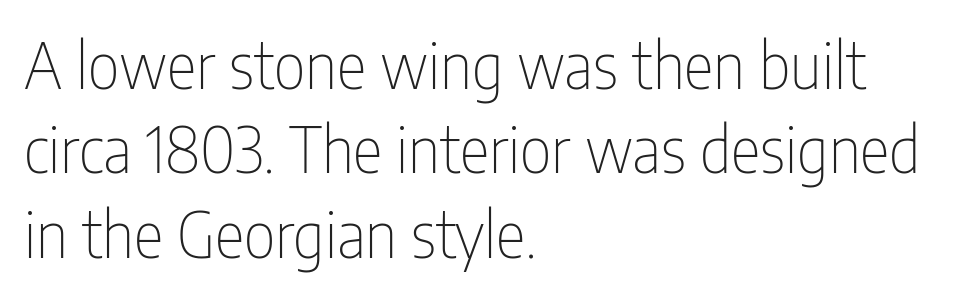
The image shows 63 px thin, condensed sans-serif type, upright; set left-aligned, normal line spacing (1.34x), normal letter spacing, not underlined; low stroke contrast and a medium x-height.
